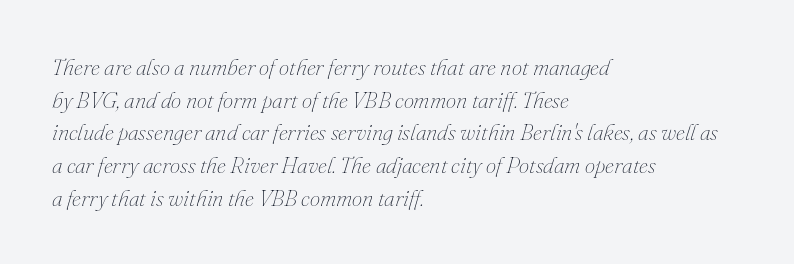
Q: Is the text bold? A: No.
Q: Is the text italic (slanted)? A: Yes, it leans right by about 16 degrees.
Q: Is the text underlined? A: No.
Q: How is the paragraph aligned? A: Left-aligned.
Q: Is the spacing between letters normal or unusually wide? A: Normal.
Q: Is the spacing between lines tight, normal or loose? A: Normal.
